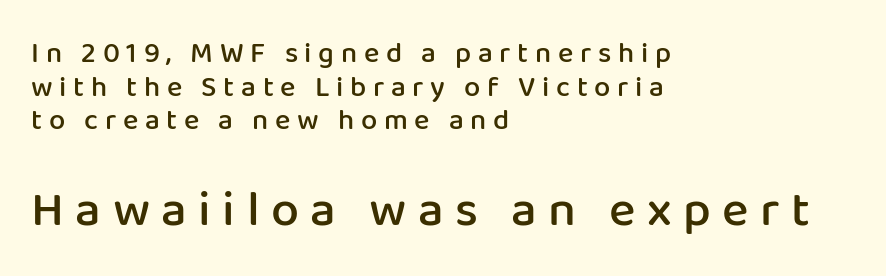
Q: Is the text bold? A: Semi-bold.
Q: Is the text italic (slanted)? A: No, it is upright.
Q: Is the typeface a serif or a sans-serif typeface? A: Sans-serif.
Q: Is the text underlined? A: No.
Q: How is the paragraph aligned? A: Left-aligned.
Q: Is the spacing between letters normal or unusually wide? A: Unusually wide.
Q: Which block of text is set in a larger size, the first (top) or the second (bottom)? A: The second (bottom) one.
Q: Width (condensed, normal, or wide)? A: Normal.
Q: Stroke contrast? A: Low.
Q: x-height? A: Medium.
Q: Monospaced? A: No.
